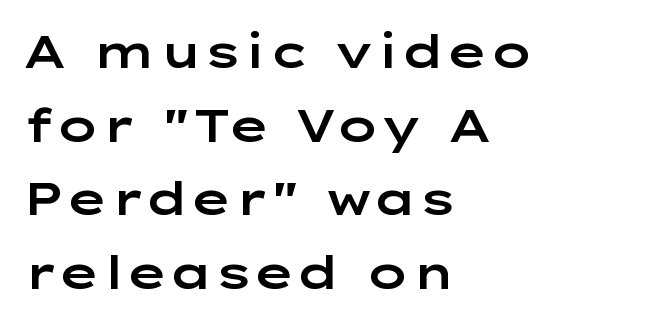
Q: Is the text italic (slanted)? A: No, it is upright.
Q: Is the typeface a serif or a sans-serif typeface? A: Sans-serif.
Q: Is the text underlined? A: No.
Q: How is the paragraph aligned? A: Left-aligned.
Q: Is the spacing between letters normal or unusually wide? A: Normal.
Q: Is the spacing between lines tight, normal or loose? A: Normal.
Q: Width (condensed, normal, or wide)? A: Wide.
Q: Stroke contrast? A: Low.
Q: x-height? A: Medium.
Q: Monospaced? A: No.
